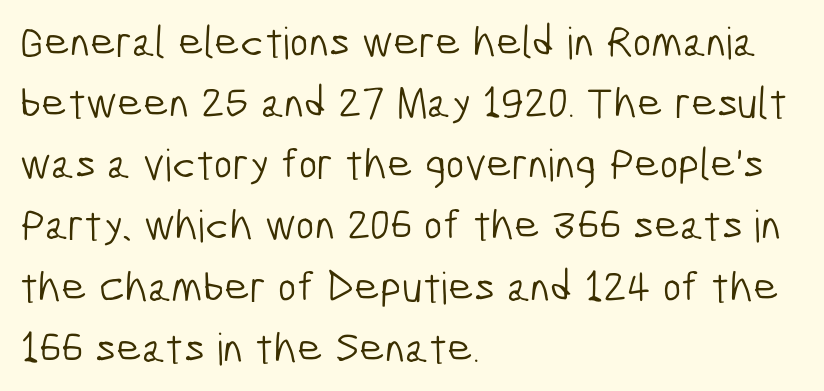
Q: Is the text bold? A: No.
Q: Is the typeface a serif or a sans-serif typeface? A: Sans-serif.
Q: Is the text underlined? A: No.
Q: How is the paragraph aligned? A: Left-aligned.
Q: Is the spacing between letters normal or unusually wide? A: Normal.
Q: Is the spacing between lines tight, normal or loose? A: Normal.
Q: Width (condensed, normal, or wide)? A: Condensed.
Q: Stroke contrast? A: Low.
Q: x-height? A: Medium.
Q: Monospaced? A: No.
